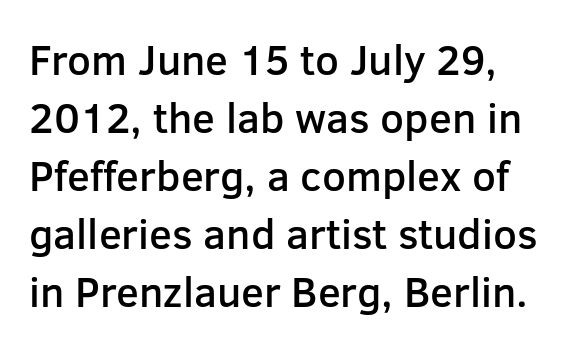
The image shows 42 px semibold sans-serif type, upright; set normal line spacing (1.38x), normal letter spacing, not underlined; low stroke contrast and a medium x-height.
